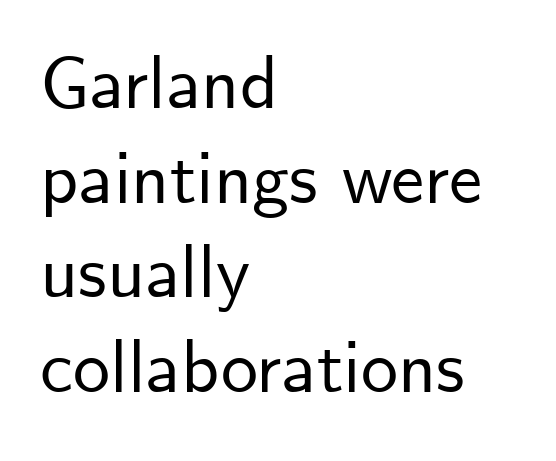
{"serif": "no", "italic": "no", "width": "normal", "stroke_contrast": "low", "x_height": "small", "monospaced": "no", "underline": "no", "align": "left", "line_spacing": "normal", "line_spacing_ratio": 1.28, "letter_spacing": "normal", "letter_spacing_em": 0.0, "glyph_px": 74}
